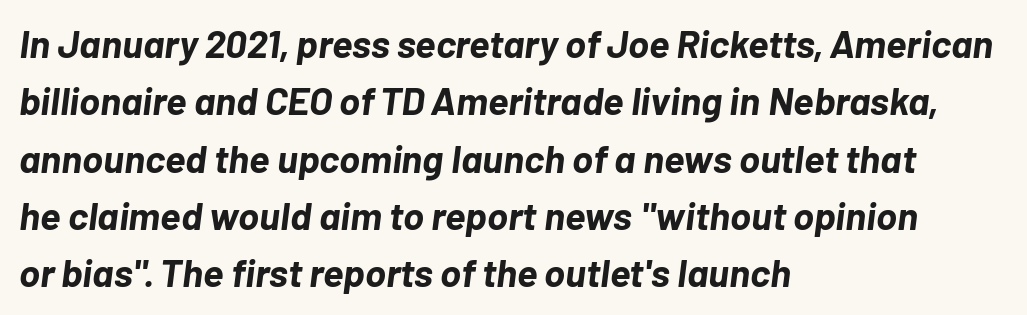
Q: Is the text bold? A: Yes.
Q: Is the text italic (slanted)? A: Yes, it leans right by about 7 degrees.
Q: Is the text underlined? A: No.
Q: How is the paragraph aligned? A: Left-aligned.
Q: Is the spacing between letters normal or unusually wide? A: Normal.
Q: Is the spacing between lines tight, normal or loose? A: Normal.
Q: Width (condensed, normal, or wide)? A: Normal.
Q: Stroke contrast? A: Low.
Q: x-height? A: Medium.
Q: Monospaced? A: No.
